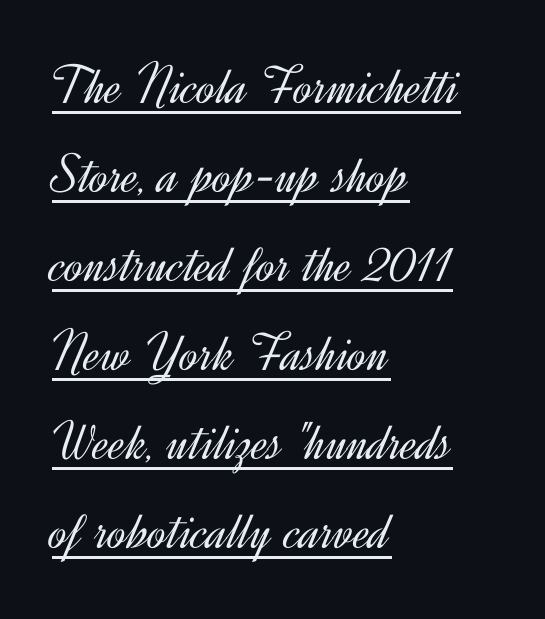
Nothing sits at the stroke ends, so this counts as sans-serif. Spacing between characters is what you'd get straight out of the box. A typesetter would call this proportional, since set widths differ per character.
